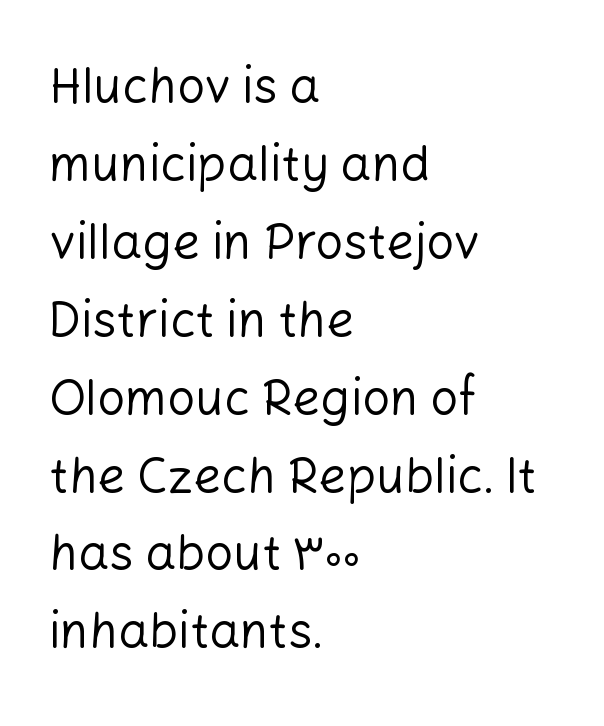
{"serif": "no", "italic": "no", "bold": "no", "weight": "regular", "width": "normal", "stroke_contrast": "low", "x_height": "medium", "monospaced": "no", "underline": "no", "align": "left", "line_spacing": "normal", "line_spacing_ratio": 1.59, "letter_spacing": "normal", "letter_spacing_em": 0.0, "glyph_px": 49}
